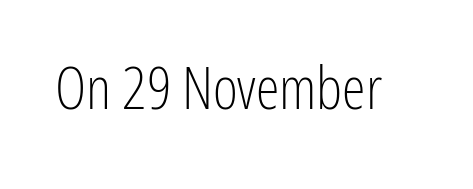
Q: Is the text bold? A: No.
Q: Is the text italic (slanted)? A: No, it is upright.
Q: Is the typeface a serif or a sans-serif typeface? A: Sans-serif.
Q: Is the text underlined? A: No.
Q: Is the spacing between letters normal or unusually wide? A: Normal.
Q: Width (condensed, normal, or wide)? A: Condensed.
Q: Stroke contrast? A: Low.
Q: x-height? A: Medium.
Q: Monospaced? A: No.
